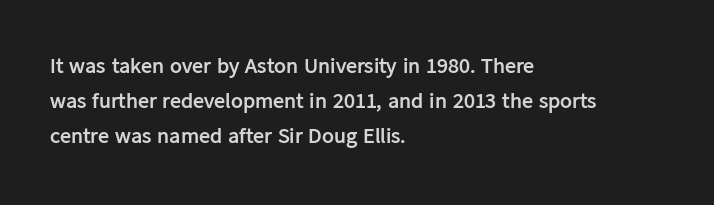
One-word summary of the alignment: left. Characters remain perfectly vertical along every line. Words float on clear page, feet unadorned. Look at the tracking — it's just the regular setting, nothing added.
